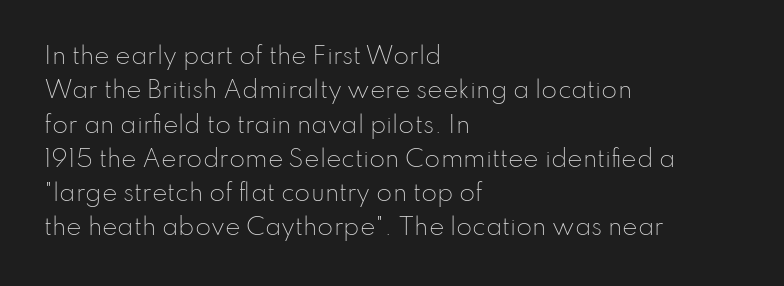
{"italic": "no", "bold": "no", "underline": "no", "align": "left", "line_spacing": "normal", "line_spacing_ratio": 1.49, "letter_spacing": "normal", "letter_spacing_em": 0.0, "glyph_px": 23}
